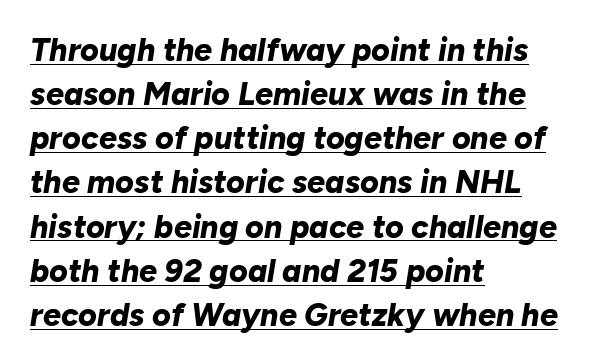
{"italic": "yes", "lean": "right", "slant_degrees": 10, "bold": "yes", "weight": "bold", "width": "normal", "stroke_contrast": "low", "x_height": "medium", "monospaced": "no", "underline": "yes", "align": "left", "line_spacing": "normal", "line_spacing_ratio": 1.38, "letter_spacing": "normal", "letter_spacing_em": 0.0, "glyph_px": 32}
